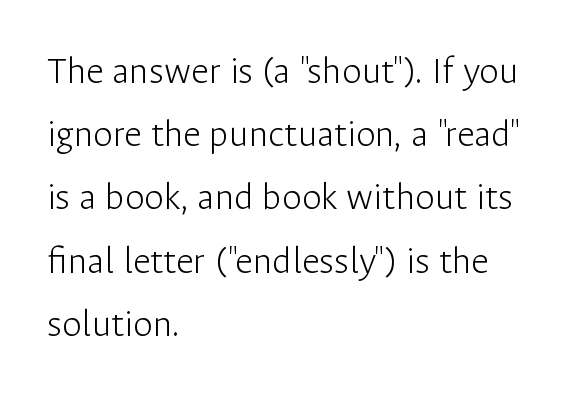
Leading: standard. Caption: standard tracking, unaltered. No letter is thick-stroked: the sample isn't bold. Nothing sits at the stroke ends, so this counts as sans-serif. Every character sits straight up, as roman type does. The passage is arranged the way most books set body copy — flush left.
